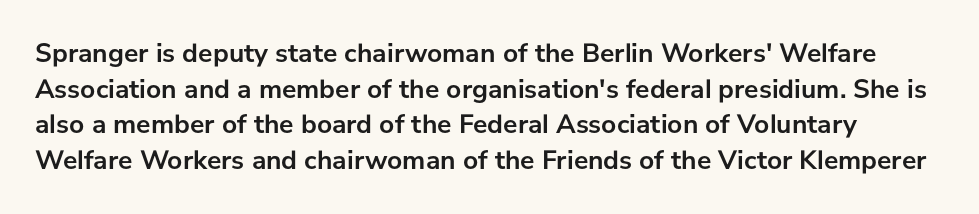
{"italic": "no", "bold": "yes", "underline": "no", "line_spacing": "normal", "line_spacing_ratio": 1.32, "letter_spacing": "normal", "letter_spacing_em": 0.0, "glyph_px": 27}
